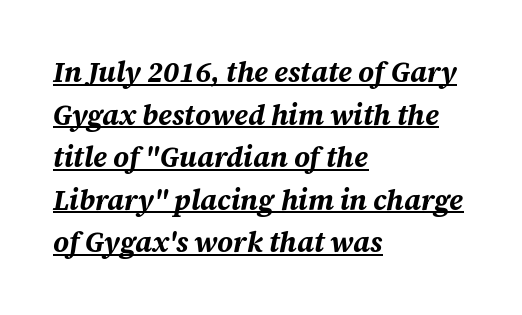
{"italic": "yes", "lean": "right", "slant_degrees": 12, "bold": "yes", "weight": "bold", "width": "normal", "stroke_contrast": "medium", "x_height": "large", "monospaced": "no", "underline": "yes", "align": "left", "line_spacing": "normal", "line_spacing_ratio": 1.52, "letter_spacing": "normal", "letter_spacing_em": 0.0, "glyph_px": 28}
